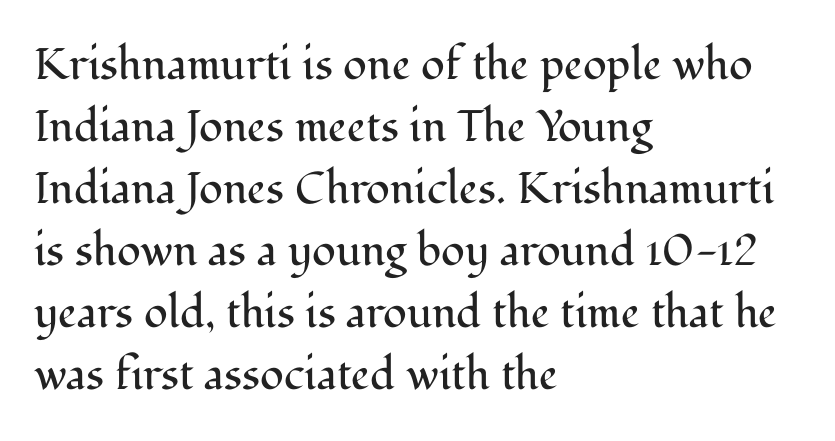
{"serif": "yes", "italic": "no", "bold": "no", "weight": "regular", "width": "normal", "stroke_contrast": "medium", "x_height": "medium", "monospaced": "no", "underline": "no", "align": "left", "line_spacing": "normal", "line_spacing_ratio": 1.41, "letter_spacing": "normal", "letter_spacing_em": 0.0, "glyph_px": 44}
